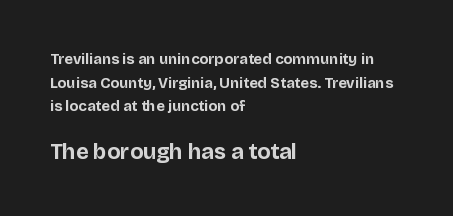
The image shows 22 px bold type, upright; set left-aligned, normal line spacing (1.57x), normal letter spacing, not underlined; the second (bottom) block is 1.47x larger.
